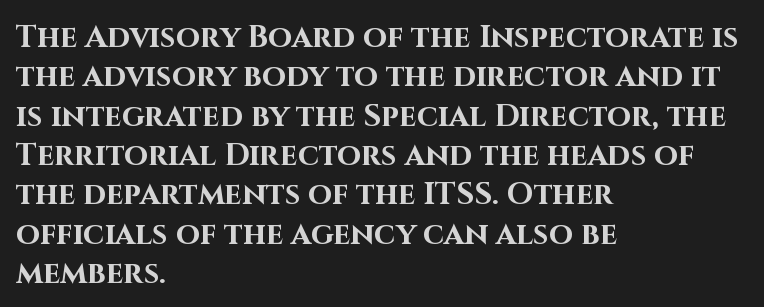
Think of a printed novel: that variable character pitch is what you see here. Tracking value appears to be zero — textbook default spacing. How would I describe the line gaps? Plain and ordinary. The text was rendered using a sans face with plain stroke endings. Look at the stroke-to-counter ratio: heavy, a bold.
